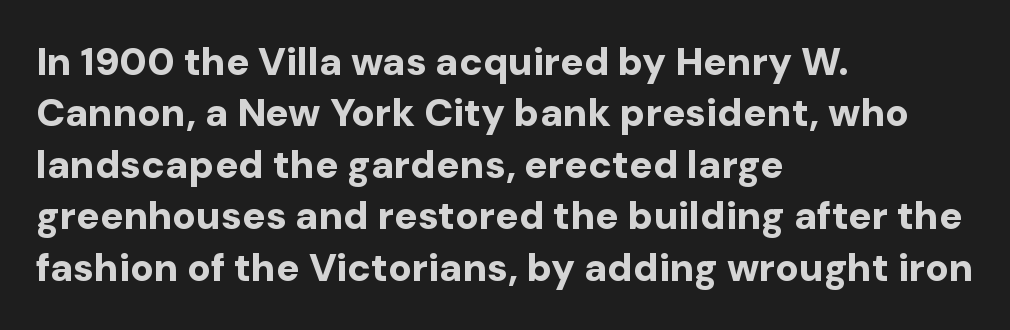
The image shows 39 px bold sans-serif type, upright; set left-aligned, normal line spacing (1.32x), normal letter spacing, not underlined; low stroke contrast and a medium x-height.
